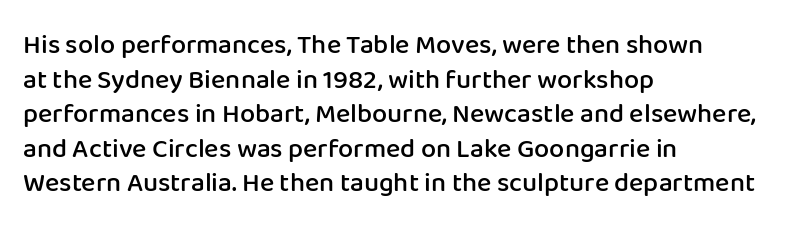
The image shows 27 px text type, upright; set left-aligned, normal line spacing (1.28x), normal letter spacing, not underlined.
